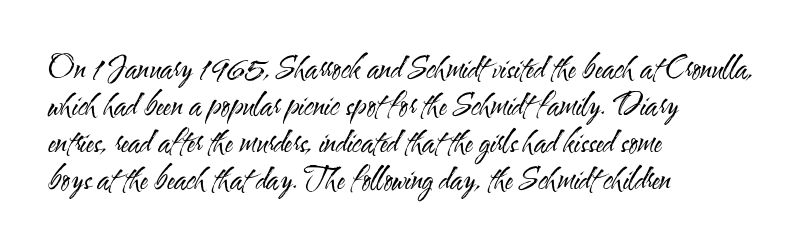
{"serif": "no", "bold": "no", "weight": "regular", "width": "condensed", "stroke_contrast": "medium", "x_height": "small", "monospaced": "no", "underline": "no", "align": "left", "line_spacing_ratio": 1.23, "letter_spacing": "normal", "letter_spacing_em": 0.0, "glyph_px": 30}
